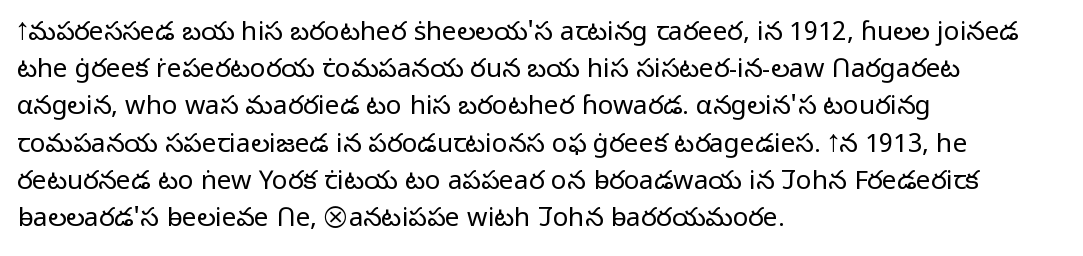
The rendering anchors every line to the left-hand side. A clean baseline with only descenders dipping below it. No chunkiness to these letters — they're not bold. Leading matches the norm, producing a regular column. Ascenders rise straight up at ninety degrees. Nobody touched the tracking dial on this one.
